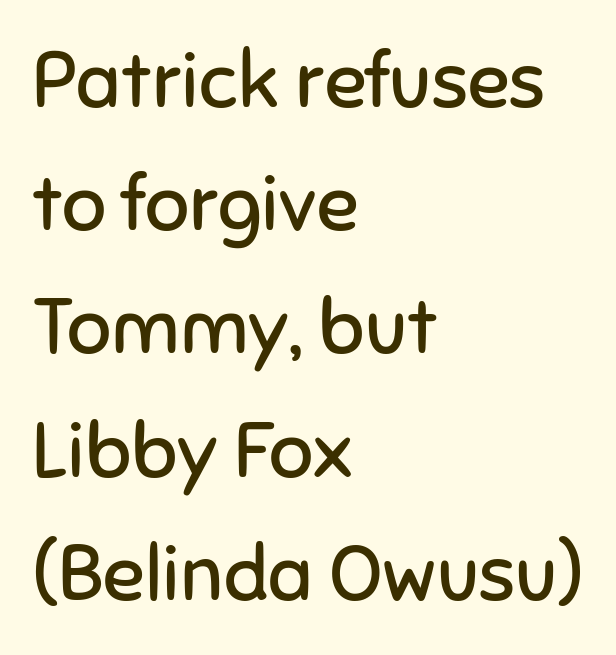
The image shows 78 px regular-weight sans-serif type, upright; set left-aligned, normal line spacing (1.58x), normal letter spacing, not underlined; low stroke contrast and a medium x-height.
